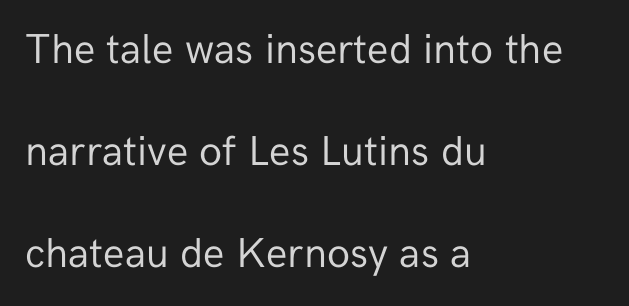
The image shows 42 px regular-weight sans-serif type, upright; set left-aligned, loose line spacing (2.43x), normal letter spacing, not underlined; low stroke contrast and a medium x-height.
